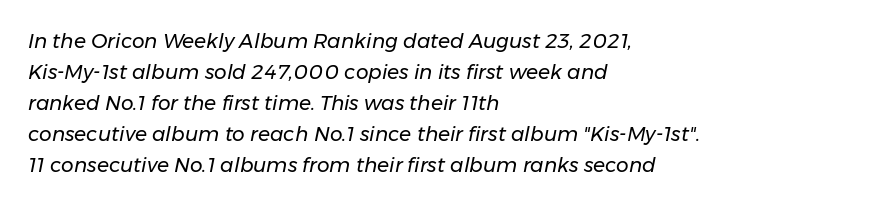
The image shows 20 px text type, italic (leaning right); set left-aligned, normal line spacing (1.55x), normal letter spacing, not underlined.
